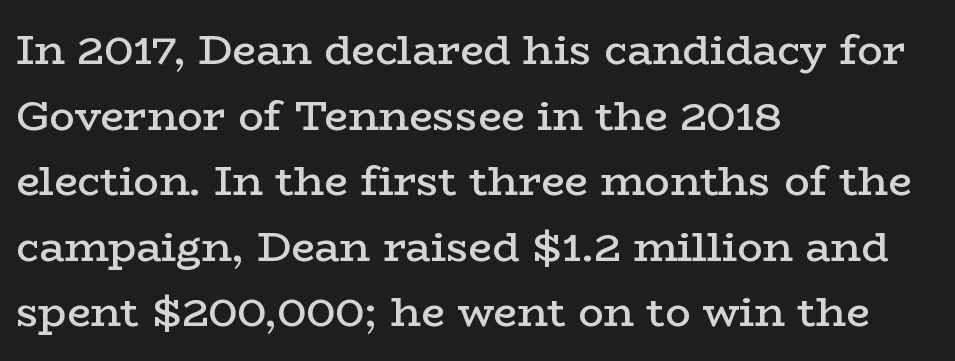
Q: Is the text bold? A: Semi-bold.
Q: Is the text italic (slanted)? A: No, it is upright.
Q: Is the typeface a serif or a sans-serif typeface? A: Serif.
Q: Is the text underlined? A: No.
Q: How is the paragraph aligned? A: Left-aligned.
Q: Is the spacing between letters normal or unusually wide? A: Normal.
Q: Is the spacing between lines tight, normal or loose? A: Normal.
Q: Width (condensed, normal, or wide)? A: Wide.
Q: Stroke contrast? A: Low.
Q: x-height? A: Medium.
Q: Monospaced? A: No.
